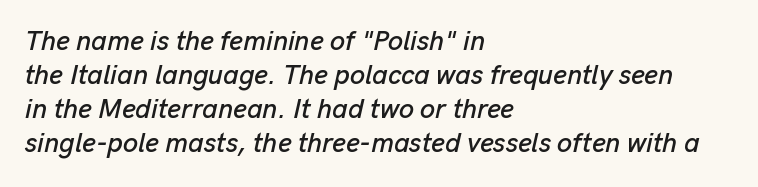
The image shows 27 px text type, italic (leaning right); set left-aligned, normal line spacing (1.26x), normal letter spacing, not underlined.
